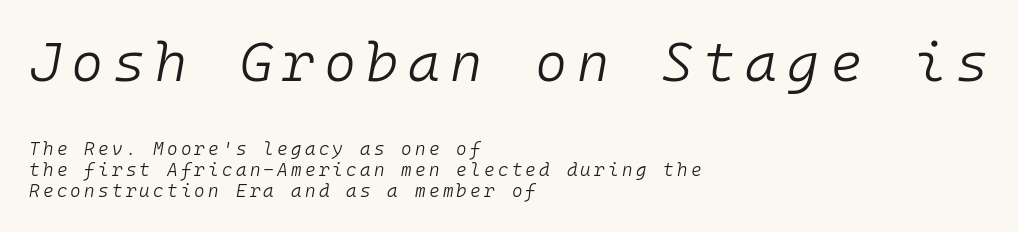
Q: Is the text bold? A: No.
Q: Is the text italic (slanted)? A: Yes, it leans right by about 10 degrees.
Q: Is the text underlined? A: No.
Q: How is the paragraph aligned? A: Left-aligned.
Q: Which block of text is set in a larger size, the first (top) or the second (bottom)? A: The first (top) one.
Q: Width (condensed, normal, or wide)? A: Normal.
Q: Stroke contrast? A: Low.
Q: x-height? A: Medium.
Q: Monospaced? A: Yes.
